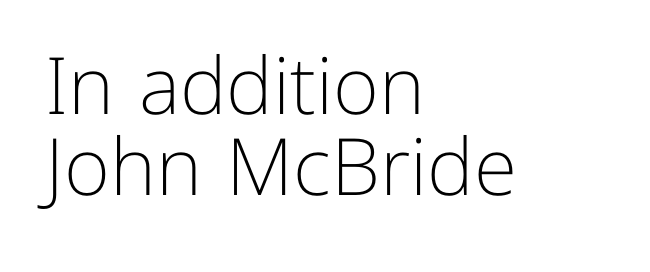
The image shows 79 px light sans-serif type, upright; set left-aligned, tight line spacing (1.03x), normal letter spacing, not underlined; low stroke contrast and a medium x-height.
